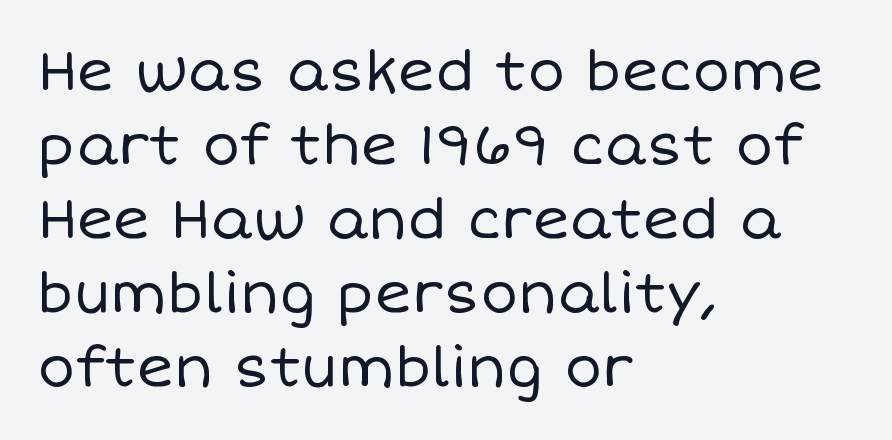
Q: Is the text bold? A: No.
Q: Is the text italic (slanted)? A: No, it is upright.
Q: Is the text underlined? A: No.
Q: How is the paragraph aligned? A: Left-aligned.
Q: Is the spacing between letters normal or unusually wide? A: Normal.
Q: Is the spacing between lines tight, normal or loose? A: Normal.
Q: Width (condensed, normal, or wide)? A: Normal.
Q: Stroke contrast? A: Low.
Q: x-height? A: Large.
Q: Monospaced? A: No.
